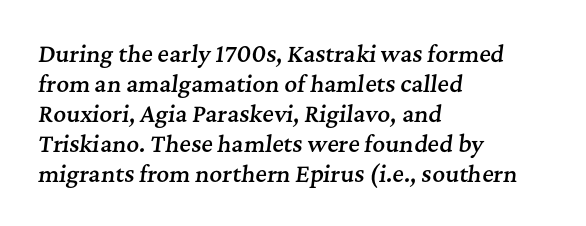
The paragraph shown leans on its left margin. If you measured baseline to baseline, you'd find a middling distance. The baseline area is clear. Slant detected: the letters are inclined. The line texture is even and compact thanks to regular tracking.
